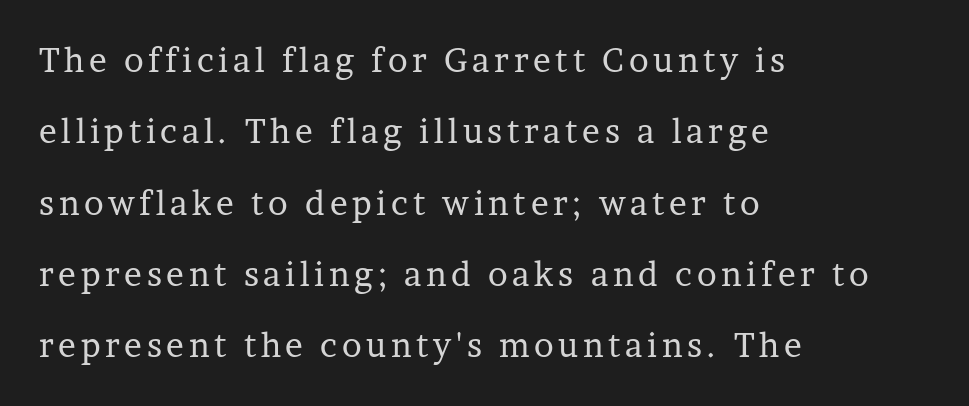
The image shows 33 px regular-weight serif type, upright; set left-aligned, loose line spacing (2.16x), not underlined; low stroke contrast and a medium x-height.
